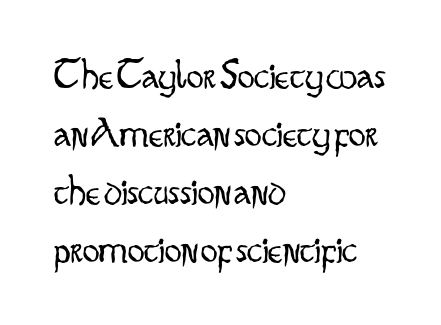
{"serif": "no", "italic": "no", "bold": "no", "weight": "light", "width": "condensed", "stroke_contrast": "low", "x_height": "small", "monospaced": "no", "underline": "no", "align": "left", "line_spacing": "normal", "line_spacing_ratio": 1.38, "letter_spacing": "normal", "letter_spacing_em": 0.0, "glyph_px": 42}
